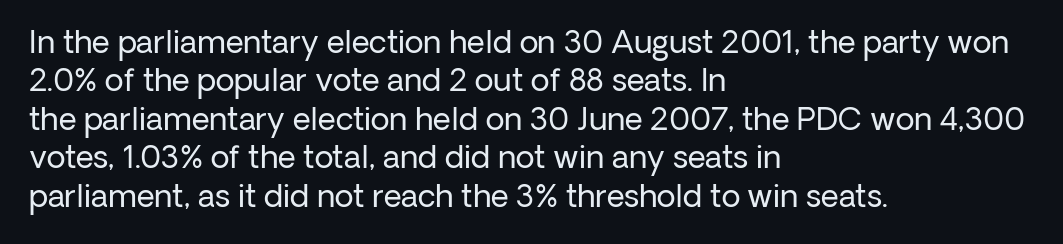
{"serif": "no", "italic": "no", "bold": "no", "weight": "regular", "width": "normal", "stroke_contrast": "low", "x_height": "medium", "monospaced": "no", "underline": "no", "align": "left", "line_spacing_ratio": 1.24, "letter_spacing": "normal", "letter_spacing_em": 0.0, "glyph_px": 31}
